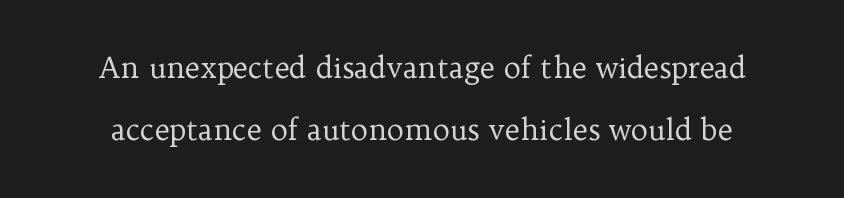
A light-to-regular cut is what we see here. Character widths vary here, with narrow letters taking less room than wide ones. Words appear dense and cohesive because spacing is normal. What's the leading like? Stretched, with rows far apart.
